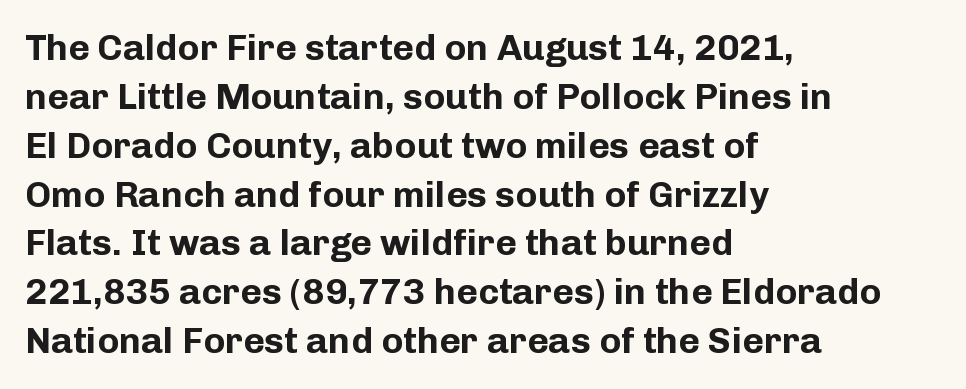
Q: Is the text bold? A: Yes.
Q: Is the text italic (slanted)? A: No, it is upright.
Q: Is the typeface a serif or a sans-serif typeface? A: Sans-serif.
Q: Is the text underlined? A: No.
Q: How is the paragraph aligned? A: Left-aligned.
Q: Is the spacing between letters normal or unusually wide? A: Normal.
Q: Is the spacing between lines tight, normal or loose? A: Normal.
Q: Width (condensed, normal, or wide)? A: Normal.
Q: Stroke contrast? A: Low.
Q: x-height? A: Medium.
Q: Monospaced? A: No.
